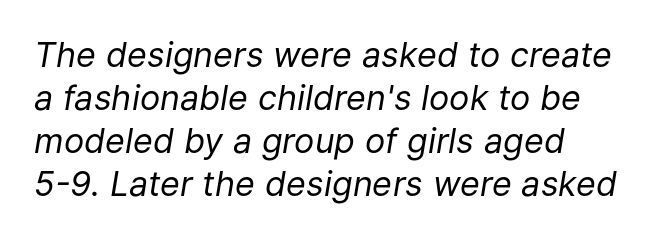
Q: Is the text bold? A: No.
Q: Is the text italic (slanted)? A: Yes, it leans right by about 9 degrees.
Q: Is the text underlined? A: No.
Q: Is the spacing between letters normal or unusually wide? A: Normal.
Q: Is the spacing between lines tight, normal or loose? A: Normal.
Q: Width (condensed, normal, or wide)? A: Normal.
Q: Stroke contrast? A: Low.
Q: x-height? A: Medium.
Q: Monospaced? A: No.
